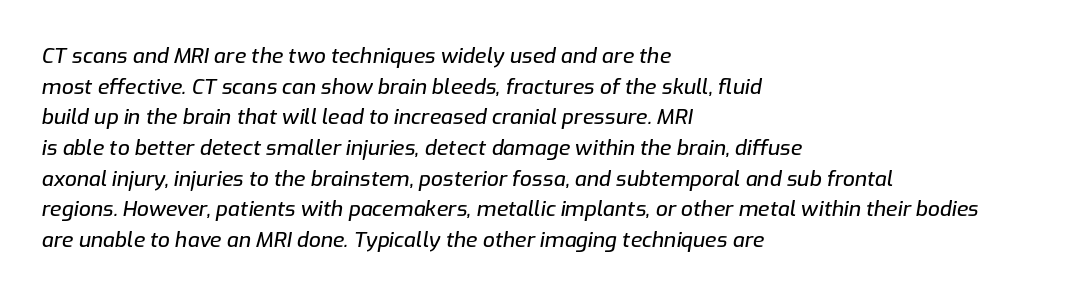
The image shows 21 px text type, italic (leaning right); set left-aligned, normal line spacing (1.46x), normal letter spacing, not underlined.
